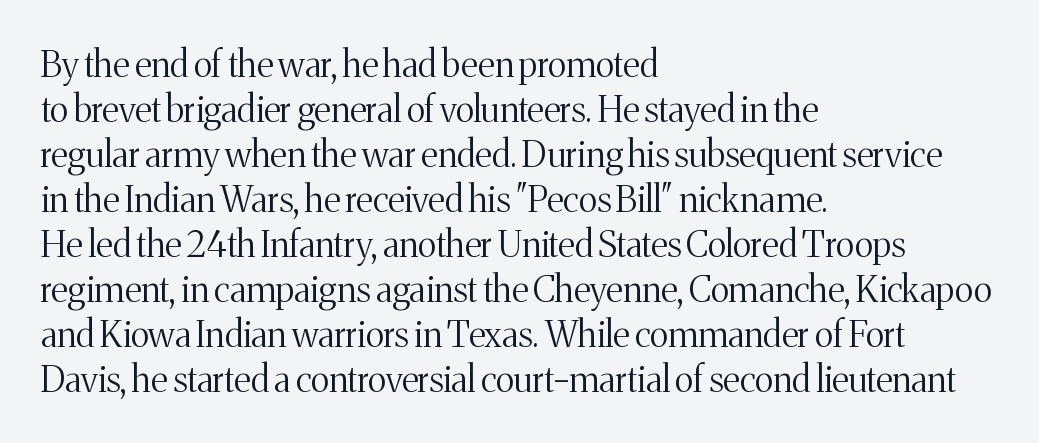
Letters have the restrained weight of plain body copy at most. The glyphs are unaccompanied by any horizontal stroke below them. Are there feet on the stems? There are — it's a serif. Students, note that the glyphs here touch the page at normal intervals. The vertical gap from one line to the next is medium. Visually the block forms a straight wall on the left and a jagged coastline on the right.
